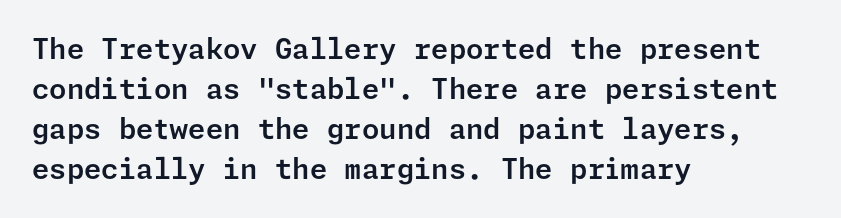
{"serif": "no", "italic": "no", "width": "normal", "stroke_contrast": "low", "x_height": "medium", "underline": "no", "align": "left", "line_spacing": "normal", "line_spacing_ratio": 1.43, "letter_spacing": "normal", "letter_spacing_em": 0.0, "glyph_px": 28}
